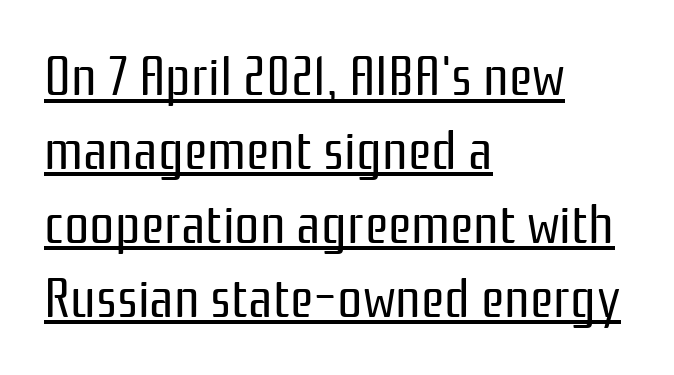
The image shows 56 px regular-weight, condensed sans-serif type, upright; set left-aligned, normal line spacing (1.32x), normal letter spacing, underlined; low stroke contrast and a medium x-height.
